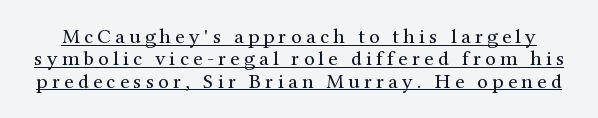
Q: Is the text bold? A: No.
Q: Is the text italic (slanted)? A: No, it is upright.
Q: Is the text underlined? A: Yes.
Q: Is the spacing between letters normal or unusually wide? A: Unusually wide.
Q: Is the spacing between lines tight, normal or loose? A: Tight.
